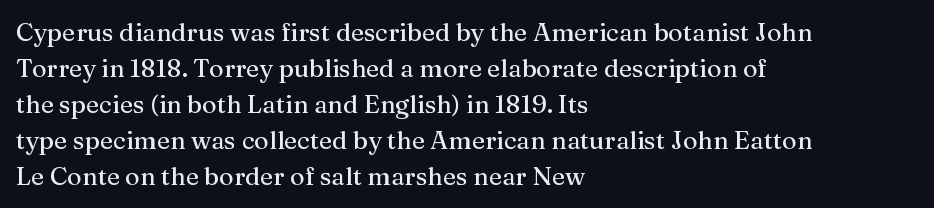
Q: Is the text italic (slanted)? A: No, it is upright.
Q: Is the text underlined? A: No.
Q: How is the paragraph aligned? A: Left-aligned.
Q: Is the spacing between letters normal or unusually wide? A: Normal.
Q: Is the spacing between lines tight, normal or loose? A: Normal.
